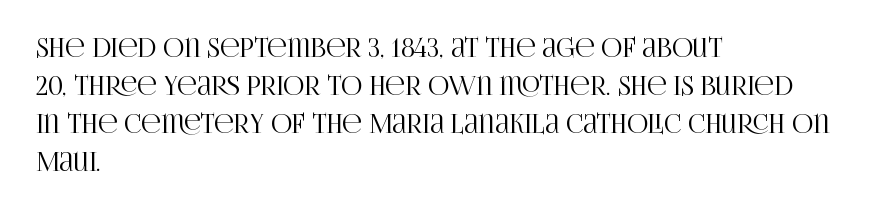
The image shows 26 px text type, upright; set left-aligned, normal line spacing (1.46x), normal letter spacing, not underlined.
